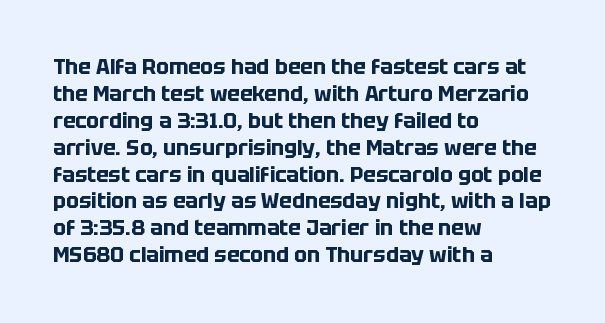
The image shows 21 px bold type, upright; set left-aligned, normal line spacing (1.28x), normal letter spacing, not underlined.
